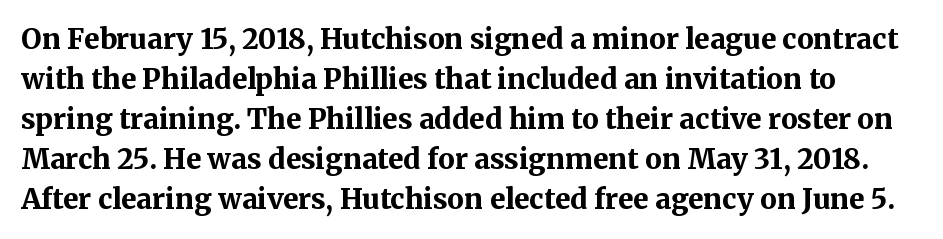
Q: Is the text bold? A: Yes.
Q: Is the text italic (slanted)? A: No, it is upright.
Q: Is the typeface a serif or a sans-serif typeface? A: Serif.
Q: Is the text underlined? A: No.
Q: Is the spacing between letters normal or unusually wide? A: Normal.
Q: Is the spacing between lines tight, normal or loose? A: Normal.
Q: Width (condensed, normal, or wide)? A: Normal.
Q: Stroke contrast? A: Medium.
Q: x-height? A: Medium.
Q: Monospaced? A: No.
